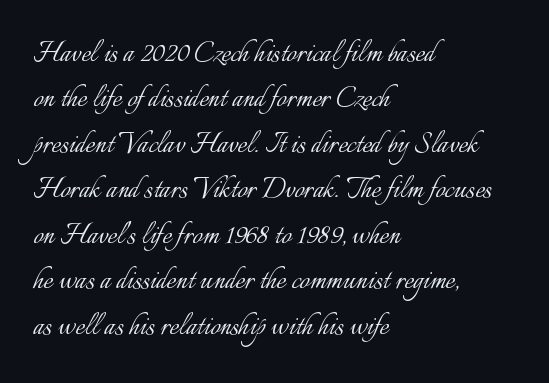
Q: Is the text bold? A: No.
Q: Is the text italic (slanted)? A: Yes.
Q: Is the text underlined? A: No.
Q: How is the paragraph aligned? A: Left-aligned.
Q: Is the spacing between letters normal or unusually wide? A: Normal.
Q: Is the spacing between lines tight, normal or loose? A: Normal.
Q: Width (condensed, normal, or wide)? A: Normal.
Q: Stroke contrast? A: Low.
Q: x-height? A: Small.
Q: Monospaced? A: No.
